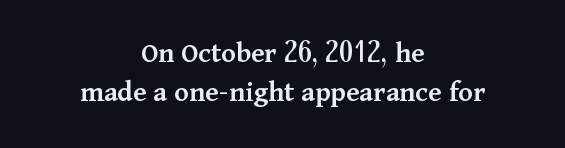
A typesetter would call this proportional, since set widths differ per character. Characters follow at the spacing the type designer built in. The gap between lines stays unmarked. A semibold gives these letters moderate extra thickness, short of bold. Upright lettering throughout. Horizontal alignment here is central, giving a formal, balanced look.
